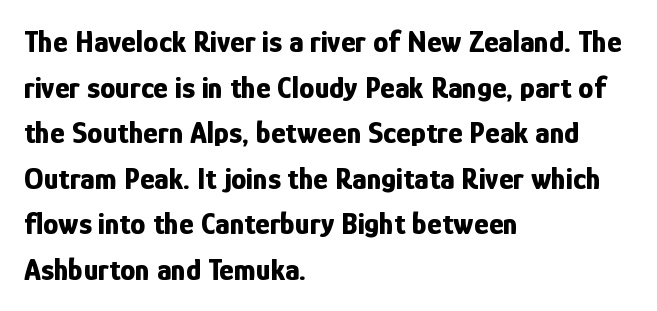
Q: Is the text bold? A: Yes.
Q: Is the text italic (slanted)? A: No, it is upright.
Q: Is the typeface a serif or a sans-serif typeface? A: Sans-serif.
Q: Is the text underlined? A: No.
Q: How is the paragraph aligned? A: Left-aligned.
Q: Is the spacing between letters normal or unusually wide? A: Normal.
Q: Is the spacing between lines tight, normal or loose? A: Normal.
Q: Width (condensed, normal, or wide)? A: Condensed.
Q: Stroke contrast? A: Low.
Q: x-height? A: Medium.
Q: Monospaced? A: No.
